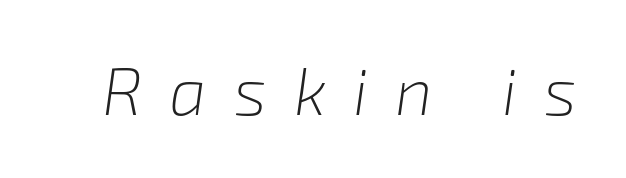
The image shows 66 px light type, italic (leaning right); set unusually wide letter spacing (+0.41 em), not underlined; low stroke contrast and a medium x-height.
